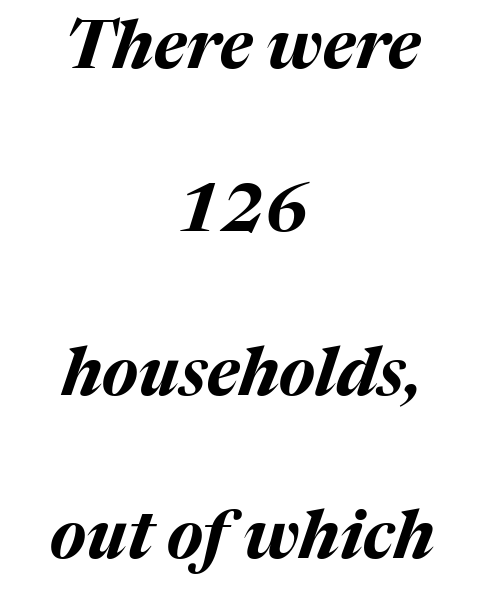
Teacher's note: observe the equal gaps on both sides — that is centered alignment. The leading is generous, giving the passage an open texture. Typographic density is high because the face is bold. Each word holds together tightly as a unit, with standard inter-letter gaps. Varying glyph widths throughout — classic text-font behaviour.
